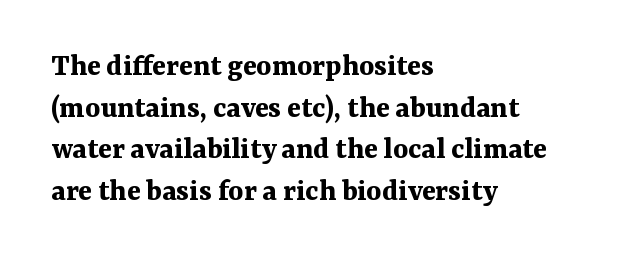
{"serif": "yes", "italic": "no", "bold": "yes", "weight": "bold", "width": "normal", "stroke_contrast": "medium", "x_height": "medium", "monospaced": "no", "underline": "no", "align": "left", "line_spacing": "normal", "line_spacing_ratio": 1.3, "letter_spacing": "normal", "letter_spacing_em": 0.0, "glyph_px": 32}
